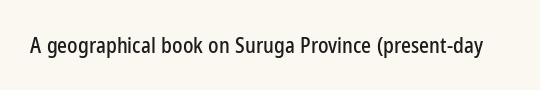
Q: Is the text italic (slanted)? A: No, it is upright.
Q: Is the text underlined? A: No.
Q: Is the spacing between letters normal or unusually wide? A: Normal.
